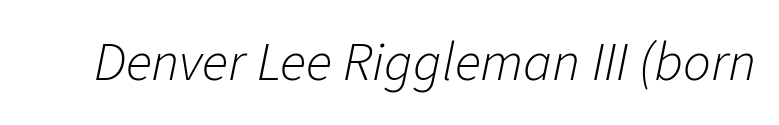
The image shows 55 px light type, italic (leaning right); set normal letter spacing, not underlined; low stroke contrast and a medium x-height.
